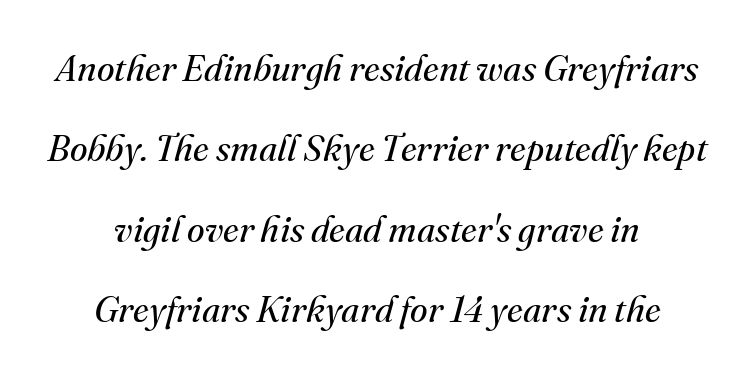
The words here are not underlined. The text carries the slant typical of an italic or oblique font. The designer dialed line spacing up above the default. No extra tracking has been applied to these lines. Is the stroke heavy? The answer is a plain regular-or-lighter.
